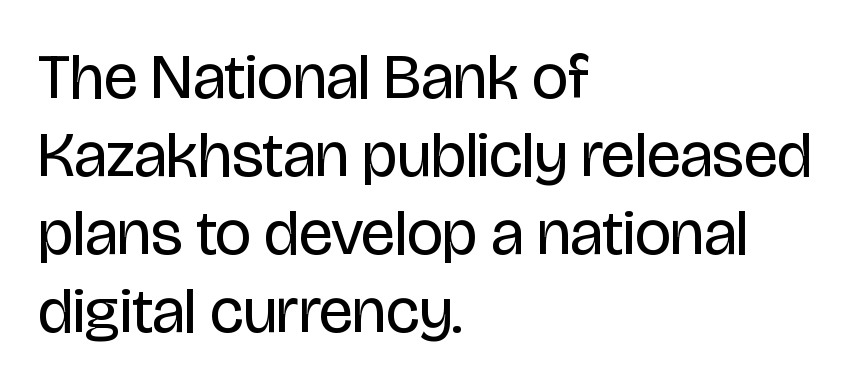
Q: Is the text bold? A: No.
Q: Is the text italic (slanted)? A: No, it is upright.
Q: Is the typeface a serif or a sans-serif typeface? A: Sans-serif.
Q: Is the text underlined? A: No.
Q: How is the paragraph aligned? A: Left-aligned.
Q: Is the spacing between letters normal or unusually wide? A: Normal.
Q: Width (condensed, normal, or wide)? A: Condensed.
Q: Stroke contrast? A: Low.
Q: x-height? A: Large.
Q: Monospaced? A: No.
